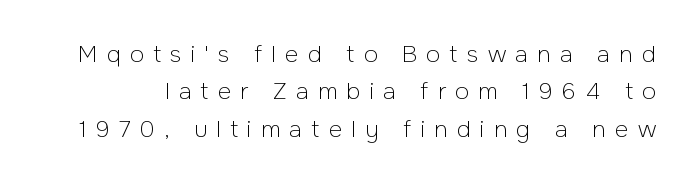
Q: Is the text bold? A: No.
Q: Is the text italic (slanted)? A: No, it is upright.
Q: Is the text underlined? A: No.
Q: Is the spacing between letters normal or unusually wide? A: Unusually wide.
Q: Is the spacing between lines tight, normal or loose? A: Normal.
